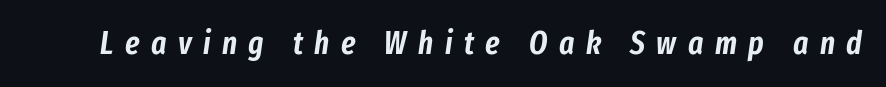
{"italic": "yes", "lean": "right", "slant_degrees": 8, "width": "condensed", "stroke_contrast": "low", "x_height": "medium", "monospaced": "no", "underline": "no", "letter_spacing": "wide", "letter_spacing_em": 0.36, "glyph_px": 32}
